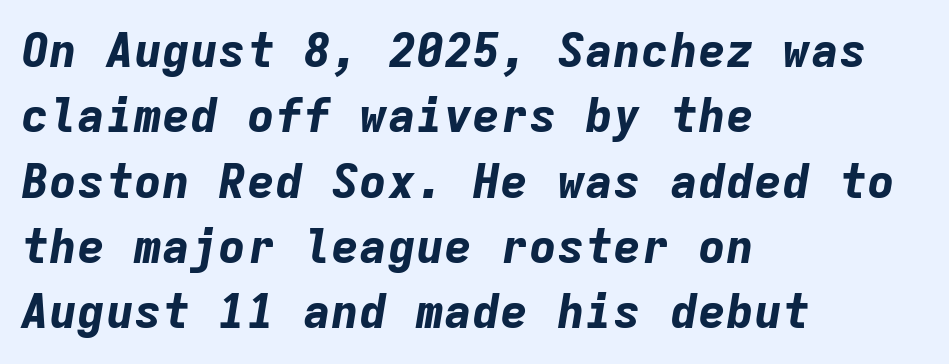
The image shows 47 px bold type, italic (leaning right), monospaced; set left-aligned, normal line spacing (1.39x), normal letter spacing, not underlined; low stroke contrast and a medium x-height.
